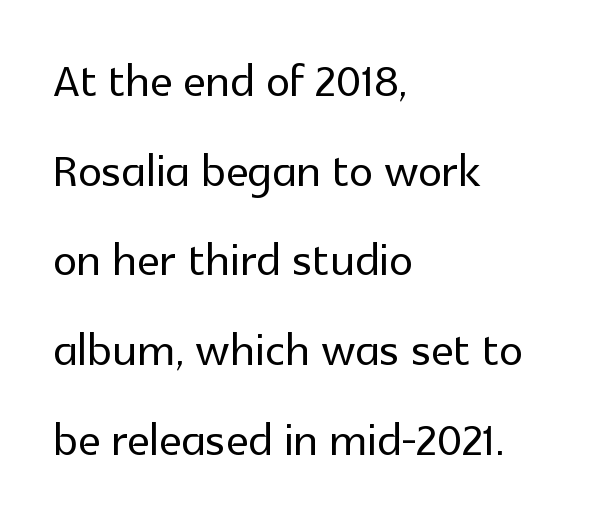
Q: Is the text italic (slanted)? A: No, it is upright.
Q: Is the typeface a serif or a sans-serif typeface? A: Sans-serif.
Q: Is the text underlined? A: No.
Q: How is the paragraph aligned? A: Left-aligned.
Q: Is the spacing between letters normal or unusually wide? A: Normal.
Q: Is the spacing between lines tight, normal or loose? A: Normal.
Q: Width (condensed, normal, or wide)? A: Normal.
Q: x-height? A: Medium.
Q: Monospaced? A: No.
